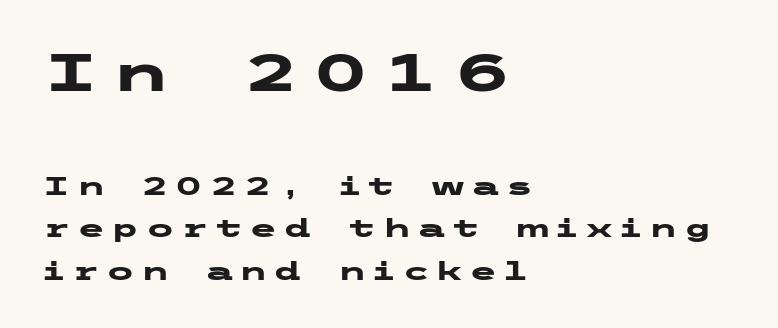
Weight check: bold — yes, fully. The type sits square on the baseline with zero lean. A normal amount of white space separates one row of letters from the next. This layout puts the oversized block above and the modest block below. Horizontal alignment here is leftward, the default for most running prose.
